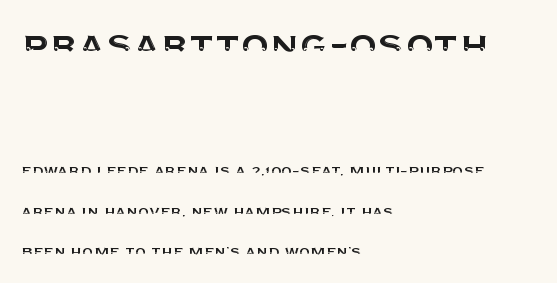
{"serif": "no", "italic": "no", "width": "normal", "stroke_contrast": "medium", "x_height": "large", "monospaced": "no", "underline": "no", "align": "left", "line_spacing": "loose", "line_spacing_ratio": 2.25, "letter_spacing": "normal", "letter_spacing_em": 0.0, "larger_block": "first", "size_ratio": 2.56, "glyph_px": 46}
